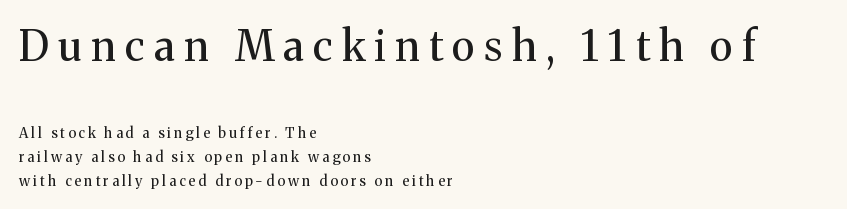
The image shows 42 px regular-weight serif type, upright; set left-aligned, normal line spacing (1.7x), unusually wide letter spacing (+0.22 em), not underlined; the first (top) block is 3.0x larger; medium stroke contrast and a medium x-height.
